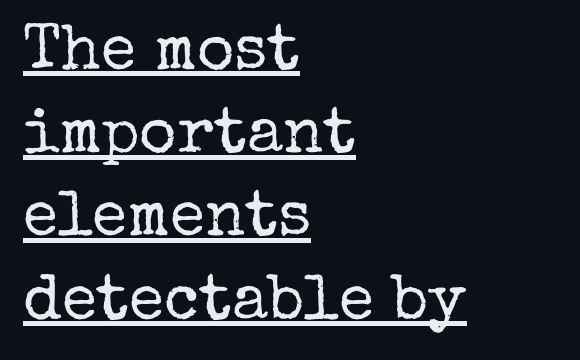
Q: Is the text bold? A: No.
Q: Is the text italic (slanted)? A: No, it is upright.
Q: Is the typeface a serif or a sans-serif typeface? A: Serif.
Q: Is the text underlined? A: Yes.
Q: How is the paragraph aligned? A: Left-aligned.
Q: Is the spacing between letters normal or unusually wide? A: Normal.
Q: Is the spacing between lines tight, normal or loose? A: Normal.
Q: Width (condensed, normal, or wide)? A: Normal.
Q: Stroke contrast? A: Low.
Q: x-height? A: Medium.
Q: Monospaced? A: No.
